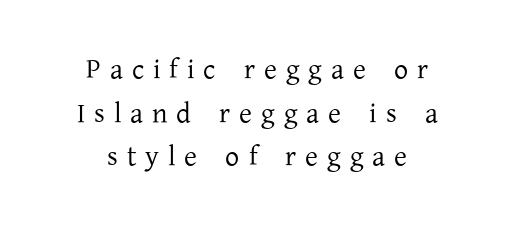
The rendering inserts visible extra space after every character. This sample uses an upright cut, with every glyph sitting square on the baseline. The passage shown stacks its lines at a standard gap. Look at the bottom of the vertical strokes: they flare into serifs here. The font sits on the lighter half of the weight spectrum, regular included. The passage is arranged like a title page — every line centered.
